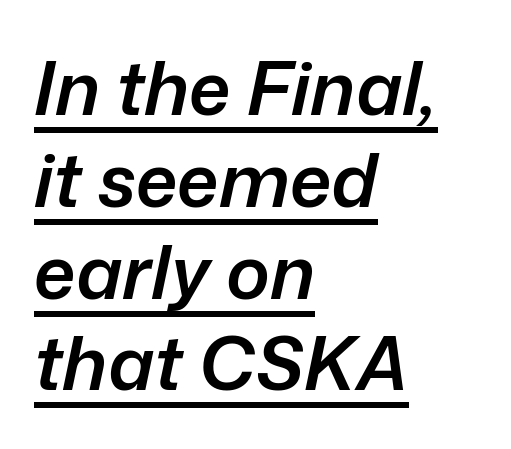
The rendering uses a semibold face; strokes are thickened but not to full bold. Every character sits at an angle, as italics do. Note the varied advance widths — an 'i' is clearly narrower than an 'm'. The glyphs are accompanied by a horizontal stroke just below them. This sample uses plain, unmodified letter spacing.
